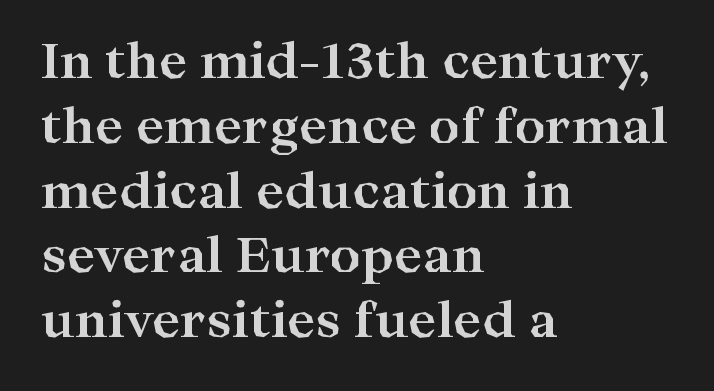
The image shows 48 px bold, wide serif type, upright; set left-aligned, normal line spacing (1.35x), normal letter spacing, not underlined; high stroke contrast and a medium x-height.
